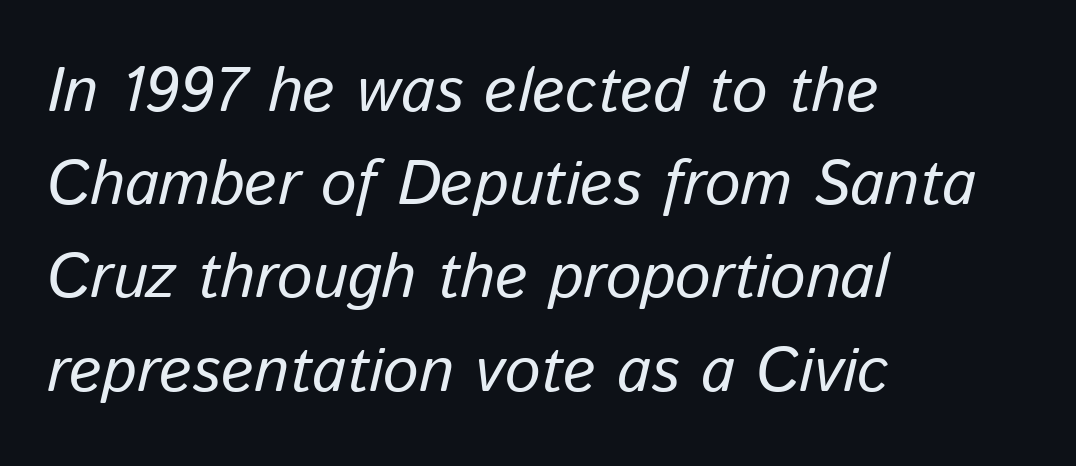
Q: Is the text bold? A: No.
Q: Is the text italic (slanted)? A: Yes, it leans right by about 13 degrees.
Q: Is the text underlined? A: No.
Q: How is the paragraph aligned? A: Left-aligned.
Q: Is the spacing between letters normal or unusually wide? A: Normal.
Q: Is the spacing between lines tight, normal or loose? A: Normal.
Q: Width (condensed, normal, or wide)? A: Normal.
Q: Stroke contrast? A: Low.
Q: x-height? A: Medium.
Q: Monospaced? A: No.
